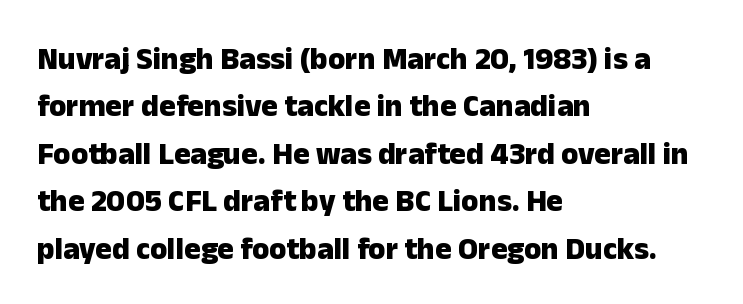
{"serif": "no", "italic": "no", "bold": "yes", "weight": "heavy", "width": "normal", "stroke_contrast": "low", "x_height": "medium", "monospaced": "no", "underline": "no", "align": "left", "line_spacing": "normal", "line_spacing_ratio": 1.53, "letter_spacing": "normal", "letter_spacing_em": 0.0, "glyph_px": 31}
